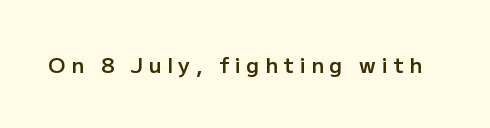
{"italic": "no", "bold": "semi", "underline": "no", "letter_spacing": "wide", "letter_spacing_em": 0.26, "glyph_px": 21}
